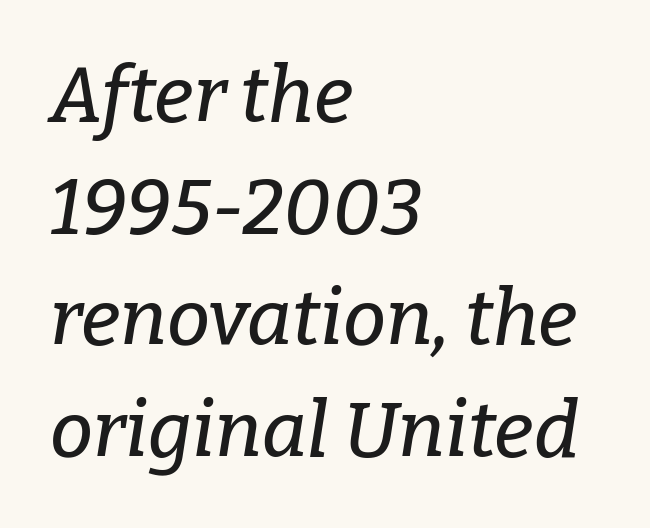
Do the characters align in a grid? No, the font is proportional. The paragraph shown leans on its left margin. Notice how descenders clear the ascenders below comfortably — that's standard leading. Tracking here is standard; glyphs follow each other at the usual distance.
